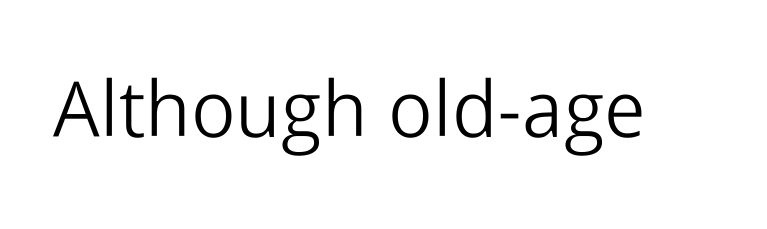
The image shows 78 px light sans-serif type, upright; set normal letter spacing, not underlined; low stroke contrast and a medium x-height.
